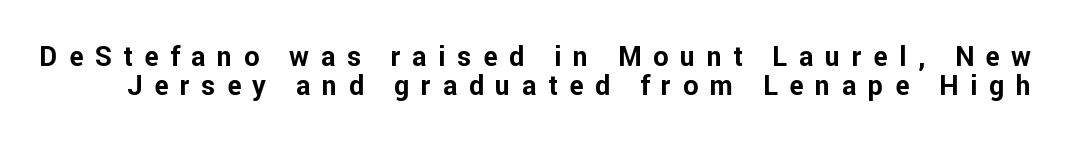
Q: Is the text bold? A: Yes.
Q: Is the text italic (slanted)? A: No, it is upright.
Q: Is the text underlined? A: No.
Q: Is the spacing between letters normal or unusually wide? A: Unusually wide.
Q: Is the spacing between lines tight, normal or loose? A: Tight.
